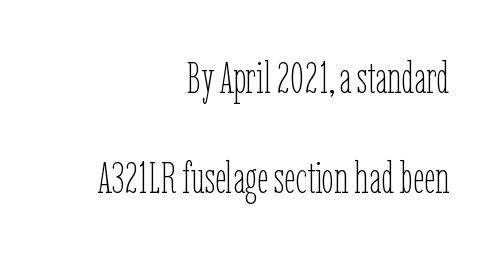
The passage shown is typed in a proportional face where columns would drift. Posture: vertical. Successive baselines arrive slowly, with a big drop between each. This sample uses plain, unmodified letter spacing. The cut favours lightness, reaching ordinary text weight at its darkest.
